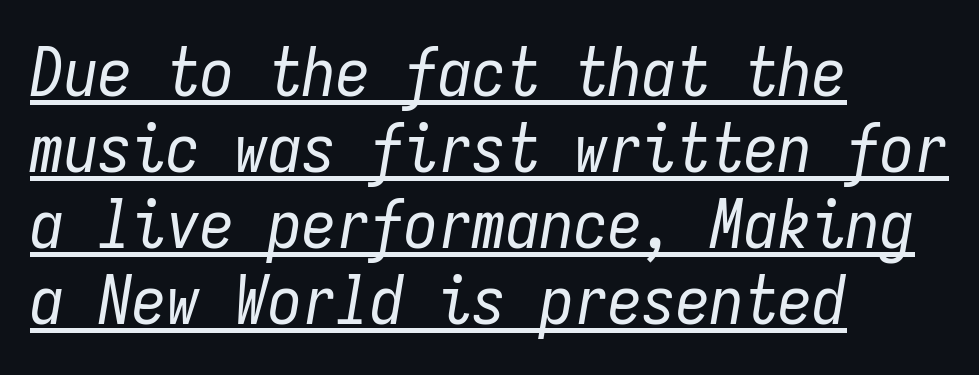
{"italic": "yes", "lean": "right", "slant_degrees": 9, "bold": "no", "weight": "regular", "width": "condensed", "stroke_contrast": "low", "x_height": "medium", "monospaced": "yes", "underline": "yes", "align": "left", "line_spacing": "tight", "line_spacing_ratio": 1.12, "letter_spacing": "normal", "letter_spacing_em": 0.0, "glyph_px": 68}
